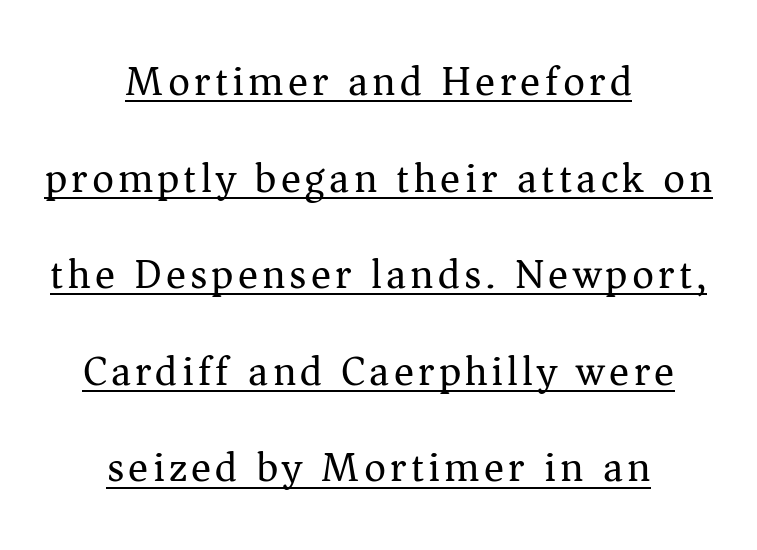
Layout note: lines centered. Weight: in the light-to-regular range. In terms of posture, this sample is upright. Proportional: the letters do not fall into vertical columns. Type style note: has serifs.
